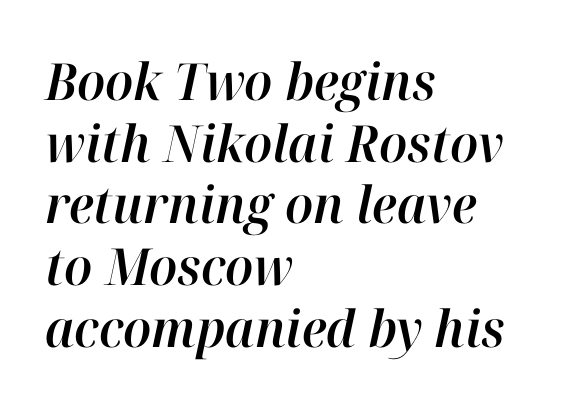
{"italic": "yes", "lean": "right", "slant_degrees": 12, "width": "normal", "stroke_contrast": "high", "x_height": "medium", "monospaced": "no", "underline": "no", "align": "left", "line_spacing_ratio": 1.21, "letter_spacing": "normal", "letter_spacing_em": 0.0, "glyph_px": 51}
